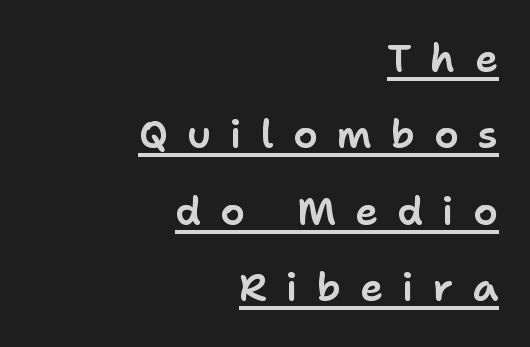
The image shows 39 px sans-serif type, upright; set right-aligned, loose line spacing (1.96x), unusually wide letter spacing (+0.49 em), underlined; low stroke contrast and a medium x-height.
